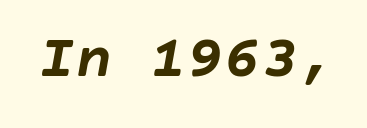
The image shows 62 px semibold type, italic (leaning right); set normal letter spacing, not underlined; low stroke contrast and a large x-height.
